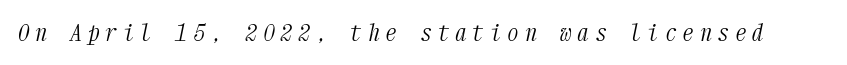
The lettering tilts uniformly, giving the passage an italic look. The glyphs are unaccompanied by any horizontal stroke below them. The face used here is rendered with a markedly widened letterfit. The strokes are not fattened; the text isn't bold.
